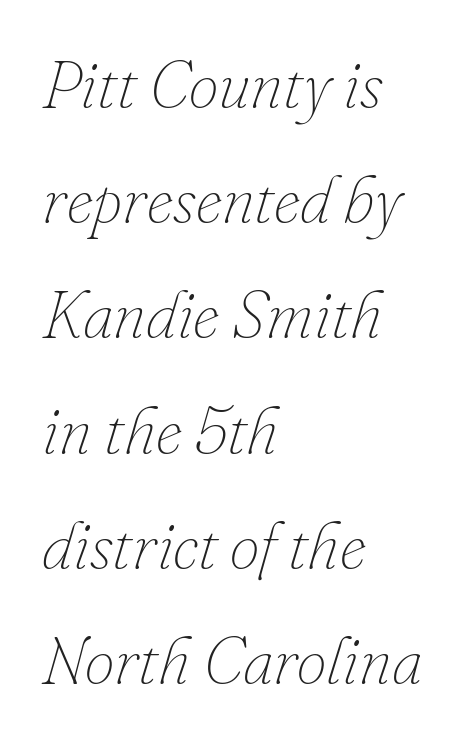
{"italic": "yes", "lean": "right", "slant_degrees": 16, "bold": "no", "weight": "thin", "width": "normal", "stroke_contrast": "low", "x_height": "small", "monospaced": "no", "underline": "no", "align": "left", "line_spacing_ratio": 1.72, "letter_spacing": "normal", "letter_spacing_em": 0.0, "glyph_px": 67}
